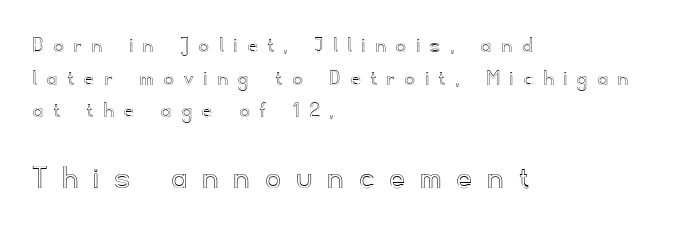
Q: Is the text italic (slanted)? A: No, it is upright.
Q: Is the text underlined? A: No.
Q: How is the paragraph aligned? A: Left-aligned.
Q: Is the spacing between letters normal or unusually wide? A: Unusually wide.
Q: Is the spacing between lines tight, normal or loose? A: Normal.
Q: Which block of text is set in a larger size, the first (top) or the second (bottom)? A: The second (bottom) one.
Q: Width (condensed, normal, or wide)? A: Normal.
Q: x-height? A: Small.
Q: Monospaced? A: No.
